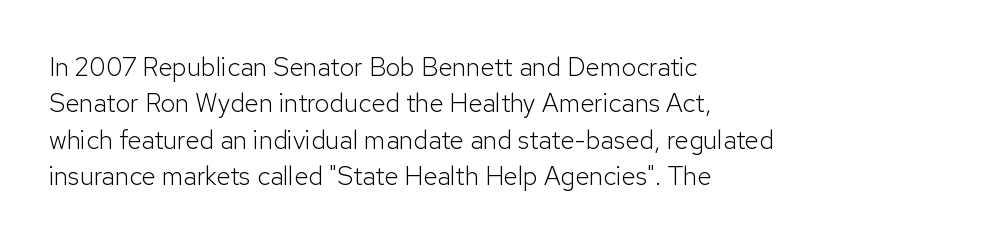
{"italic": "no", "bold": "no", "underline": "no", "align": "left", "line_spacing": "normal", "line_spacing_ratio": 1.4, "letter_spacing": "normal", "letter_spacing_em": 0.0, "glyph_px": 26}
